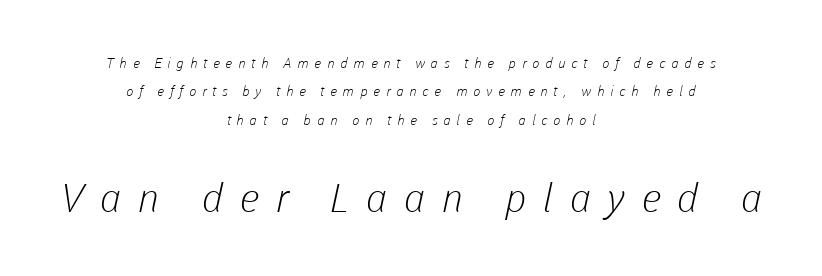
{"serif": "no", "bold": "no", "weight": "light", "width": "normal", "stroke_contrast": "low", "x_height": "medium", "monospaced": "no", "underline": "no", "align": "center", "line_spacing": "loose", "line_spacing_ratio": 2.02, "letter_spacing": "wide", "letter_spacing_em": 0.4, "larger_block": "second", "size_ratio": 2.86, "glyph_px": 40}
